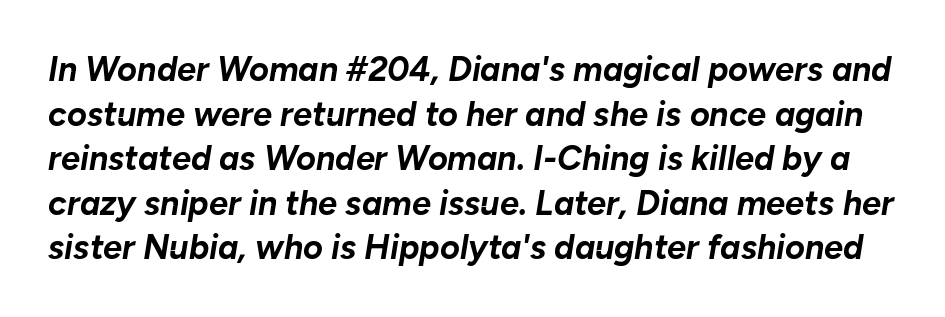
{"italic": "yes", "lean": "right", "slant_degrees": 10, "bold": "yes", "weight": "bold", "width": "normal", "stroke_contrast": "low", "x_height": "medium", "monospaced": "no", "underline": "no", "line_spacing": "normal", "line_spacing_ratio": 1.31, "letter_spacing": "normal", "letter_spacing_em": 0.0, "glyph_px": 34}
